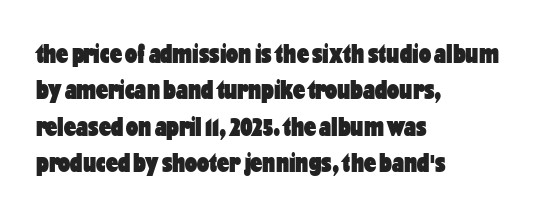
{"italic": "no", "bold": "yes", "underline": "no", "align": "left", "line_spacing": "normal", "line_spacing_ratio": 1.35, "letter_spacing": "normal", "letter_spacing_em": 0.0, "glyph_px": 27}
